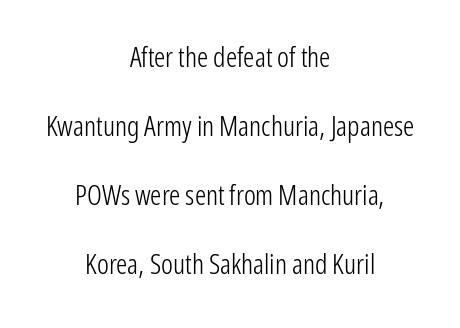
The image shows 28 px light, condensed sans-serif type, upright; set centered, loose line spacing (2.47x), normal letter spacing, not underlined; low stroke contrast and a medium x-height.
